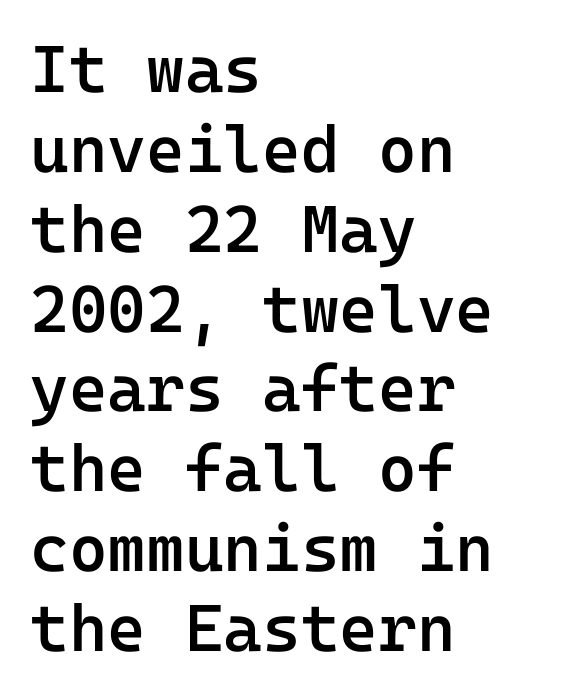
The image shows 66 px semibold sans-serif type, upright, monospaced; set left-aligned, line spacing 1.21x, normal letter spacing, not underlined; low stroke contrast and a medium x-height.
